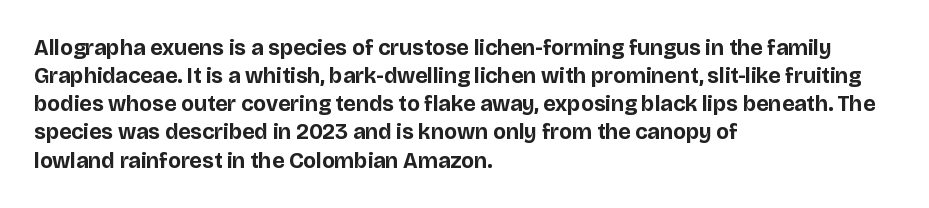
Q: Is the text bold? A: Yes.
Q: Is the text italic (slanted)? A: No, it is upright.
Q: Is the text underlined? A: No.
Q: How is the paragraph aligned? A: Left-aligned.
Q: Is the spacing between letters normal or unusually wide? A: Normal.
Q: Is the spacing between lines tight, normal or loose? A: Normal.
